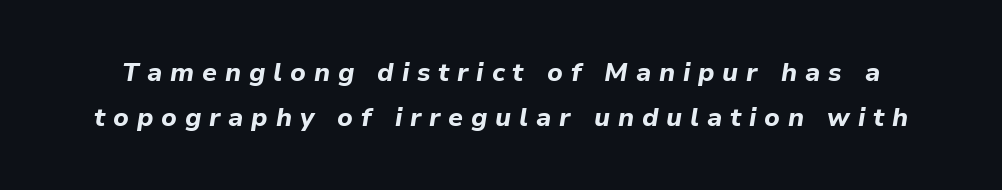
{"italic": "yes", "lean": "right", "slant_degrees": 9, "bold": "yes", "underline": "no", "line_spacing_ratio": 1.72, "letter_spacing": "wide", "letter_spacing_em": 0.3, "glyph_px": 26}
